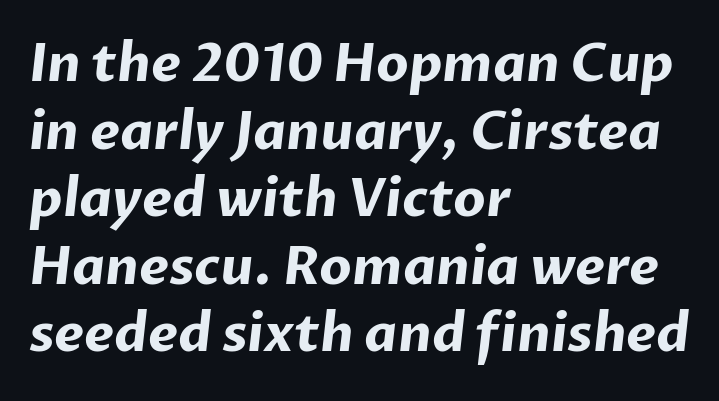
Line beginnings align vertically; line endings do not. Observe the ordinary spacing: letters are neighbours, not strangers. Does the leading feel generous? No, just average. Here the designer chose a conventional face with non-uniform glyph widths. Any mark beneath the type? The region is blank.
